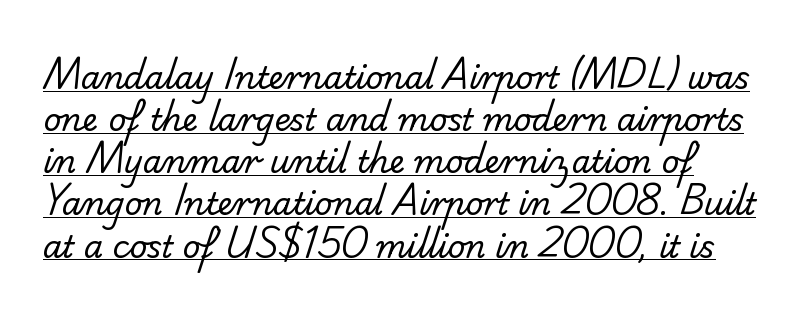
{"serif": "no", "bold": "no", "weight": "regular", "width": "normal", "stroke_contrast": "low", "x_height": "small", "monospaced": "no", "underline": "yes", "line_spacing": "normal", "line_spacing_ratio": 1.36, "letter_spacing": "normal", "letter_spacing_em": 0.0, "glyph_px": 31}
